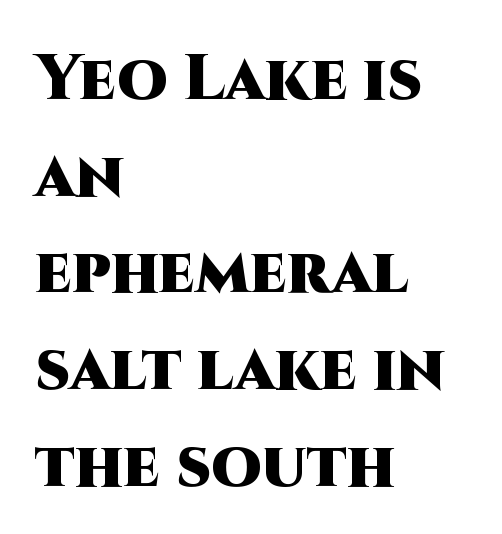
Q: Is the text bold? A: Yes.
Q: Is the text italic (slanted)? A: No, it is upright.
Q: Is the typeface a serif or a sans-serif typeface? A: Sans-serif.
Q: Is the text underlined? A: No.
Q: How is the paragraph aligned? A: Left-aligned.
Q: Is the spacing between letters normal or unusually wide? A: Normal.
Q: Is the spacing between lines tight, normal or loose? A: Normal.
Q: Width (condensed, normal, or wide)? A: Normal.
Q: Stroke contrast? A: High.
Q: x-height? A: Large.
Q: Monospaced? A: No.
